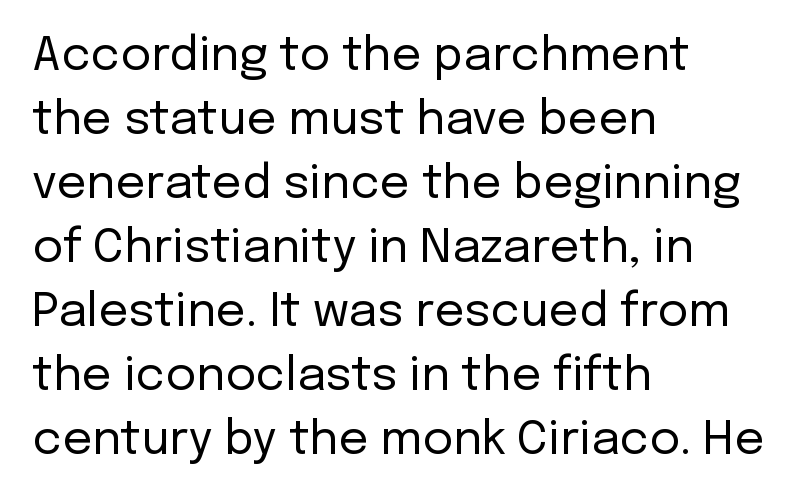
{"serif": "no", "italic": "no", "bold": "no", "weight": "regular", "width": "normal", "stroke_contrast": "low", "x_height": "medium", "monospaced": "no", "underline": "no", "align": "left", "line_spacing": "normal", "line_spacing_ratio": 1.36, "letter_spacing": "normal", "letter_spacing_em": 0.0, "glyph_px": 47}
